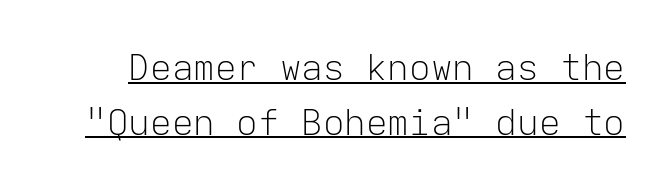
{"serif": "no", "italic": "no", "bold": "no", "weight": "light", "width": "normal", "stroke_contrast": "low", "x_height": "medium", "monospaced": "yes", "underline": "yes", "line_spacing": "normal", "line_spacing_ratio": 1.52, "letter_spacing": "normal", "letter_spacing_em": 0.0, "glyph_px": 36}
